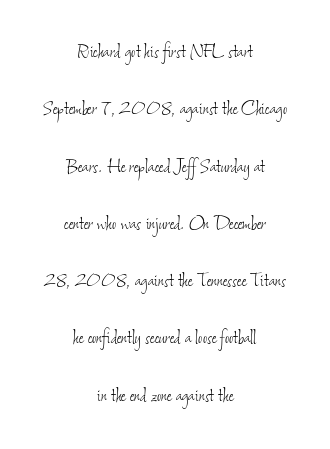
Each stroke keeps to a modest, everyday thickness or less. This rendering leaves character spacing at its baseline value. Is the block centered? Yes — each line is placed symmetrically about the middle. Underlining? Definitely not there.
